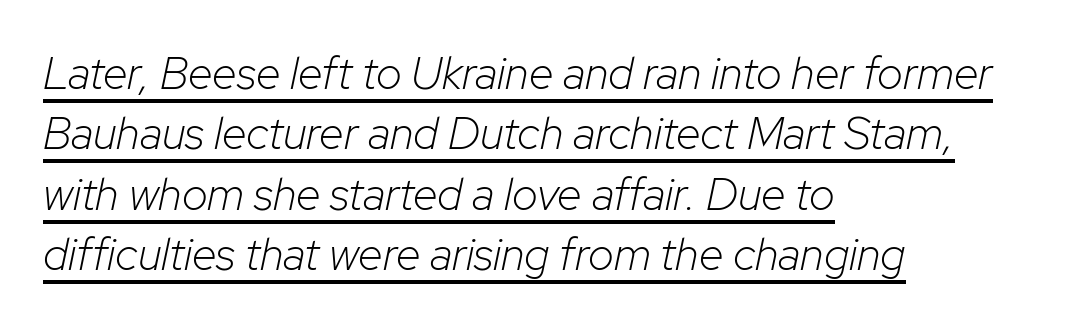
{"italic": "yes", "lean": "right", "slant_degrees": 12, "bold": "no", "weight": "light", "width": "normal", "stroke_contrast": "low", "x_height": "medium", "monospaced": "no", "underline": "yes", "align": "left", "line_spacing": "normal", "line_spacing_ratio": 1.34, "letter_spacing": "normal", "letter_spacing_em": 0.0, "glyph_px": 45}
